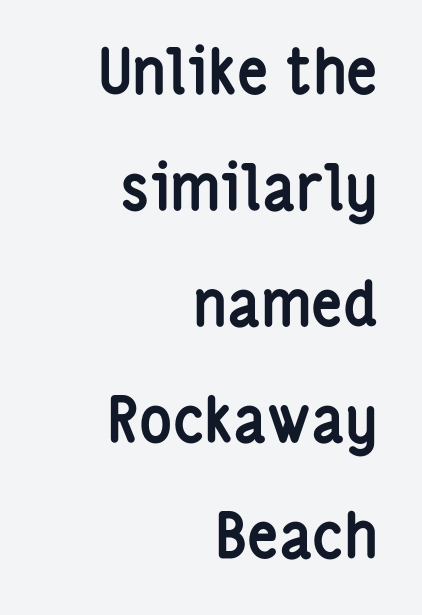
{"serif": "no", "italic": "no", "bold": "yes", "weight": "semibold", "width": "condensed", "stroke_contrast": "low", "x_height": "medium", "monospaced": "no", "underline": "no", "align": "right", "line_spacing_ratio": 1.87, "letter_spacing": "normal", "letter_spacing_em": 0.0, "glyph_px": 62}
